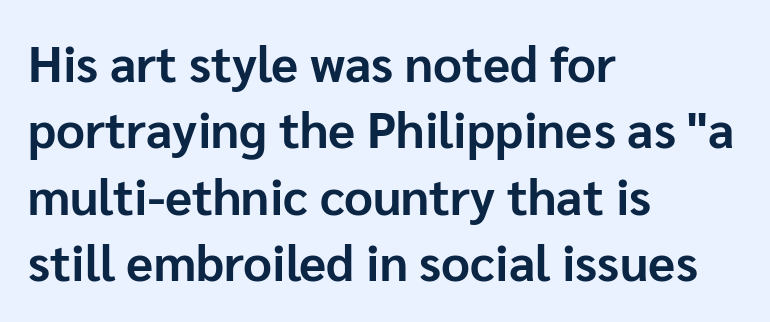
In terms of letterform style, serifs are entirely absent. The area under the type is left untouched. Rendered with straight, roman letterforms. Spacing verdict: proportional, widths tailored to each character. All the whitespace from short lines collects on the right. Nobody touched the tracking dial on this one.
